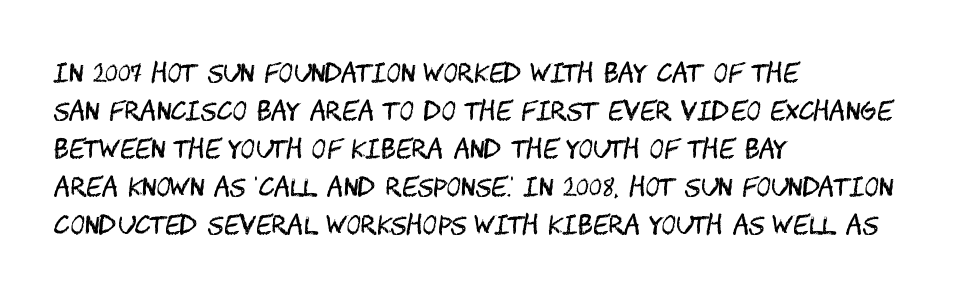
The image shows 25 px text type, upright; set left-aligned, normal line spacing (1.52x), normal letter spacing, not underlined.
